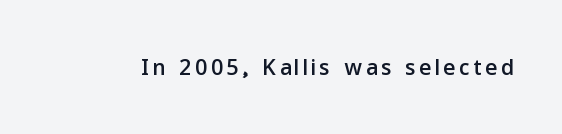
The image shows 32 px sans-serif type, upright; set not underlined; low stroke contrast and a medium x-height.
